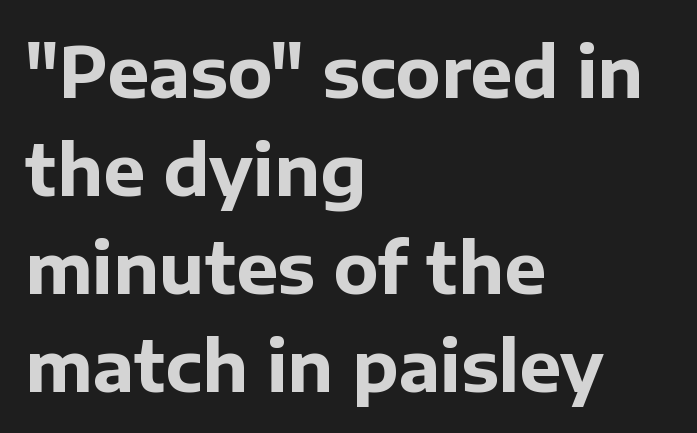
{"serif": "no", "italic": "no", "bold": "yes", "weight": "bold", "width": "normal", "stroke_contrast": "low", "x_height": "medium", "monospaced": "no", "underline": "no", "align": "left", "line_spacing": "normal", "line_spacing_ratio": 1.4, "letter_spacing": "normal", "letter_spacing_em": 0.0, "glyph_px": 70}
